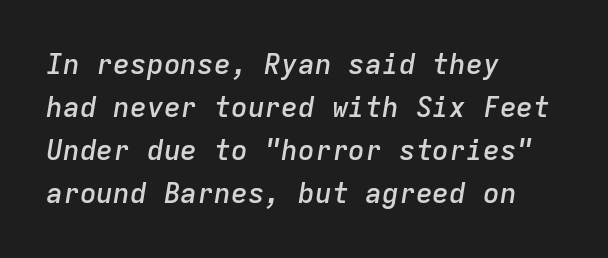
{"italic": "yes", "lean": "right", "slant_degrees": 9, "bold": "semi", "weight": "semibold", "width": "normal", "stroke_contrast": "low", "x_height": "medium", "monospaced": "yes", "underline": "no", "align": "left", "line_spacing": "normal", "line_spacing_ratio": 1.54, "letter_spacing": "normal", "letter_spacing_em": 0.0, "glyph_px": 28}
